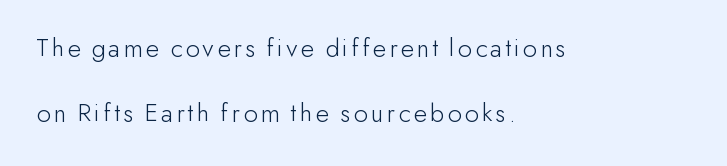
{"italic": "no", "bold": "no", "underline": "no", "align": "left", "line_spacing": "loose", "line_spacing_ratio": 2.42, "glyph_px": 27}
